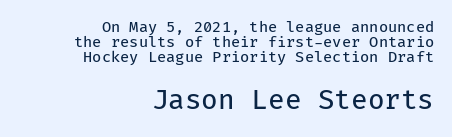
Q: Is the text bold? A: No.
Q: Is the text italic (slanted)? A: No, it is upright.
Q: Is the text underlined? A: No.
Q: How is the paragraph aligned? A: Right-aligned.
Q: Is the spacing between letters normal or unusually wide? A: Normal.
Q: Is the spacing between lines tight, normal or loose? A: Tight.
Q: Which block of text is set in a larger size, the first (top) or the second (bottom)? A: The second (bottom) one.
